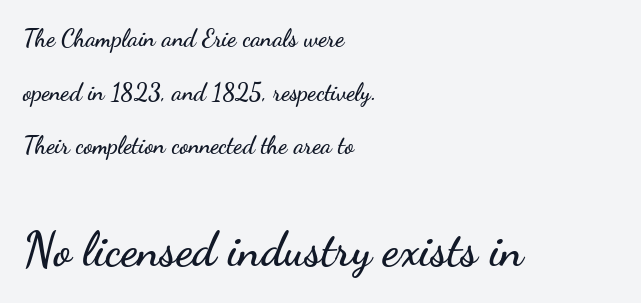
Q: Is the text italic (slanted)? A: Yes.
Q: Is the typeface a serif or a sans-serif typeface? A: Sans-serif.
Q: Is the text underlined? A: No.
Q: How is the paragraph aligned? A: Left-aligned.
Q: Is the spacing between letters normal or unusually wide? A: Normal.
Q: Is the spacing between lines tight, normal or loose? A: Loose.
Q: Which block of text is set in a larger size, the first (top) or the second (bottom)? A: The second (bottom) one.
Q: Width (condensed, normal, or wide)? A: Wide.
Q: Stroke contrast? A: Low.
Q: x-height? A: Small.
Q: Monospaced? A: No.
